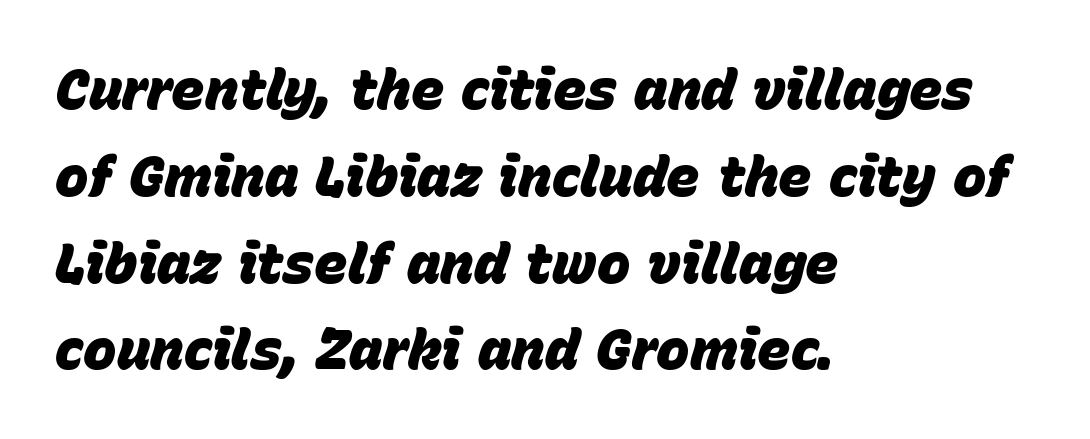
{"italic": "yes", "lean": "right", "slant_degrees": 15, "bold": "yes", "weight": "heavy", "width": "normal", "stroke_contrast": "low", "x_height": "large", "monospaced": "no", "underline": "no", "align": "left", "line_spacing": "normal", "line_spacing_ratio": 1.55, "letter_spacing": "normal", "letter_spacing_em": 0.0, "glyph_px": 56}
